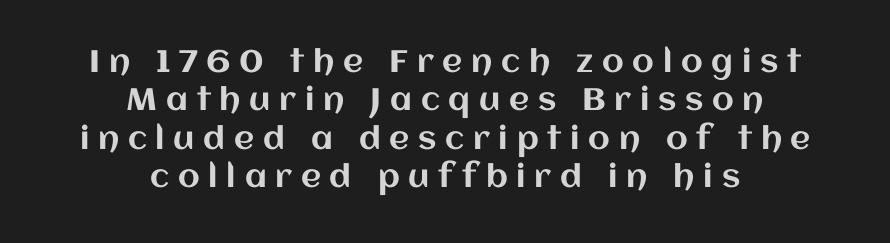
{"italic": "no", "width": "normal", "stroke_contrast": "medium", "x_height": "large", "monospaced": "no", "underline": "no", "align": "center", "line_spacing_ratio": 1.24, "letter_spacing": "wide", "letter_spacing_em": 0.28, "glyph_px": 31}
